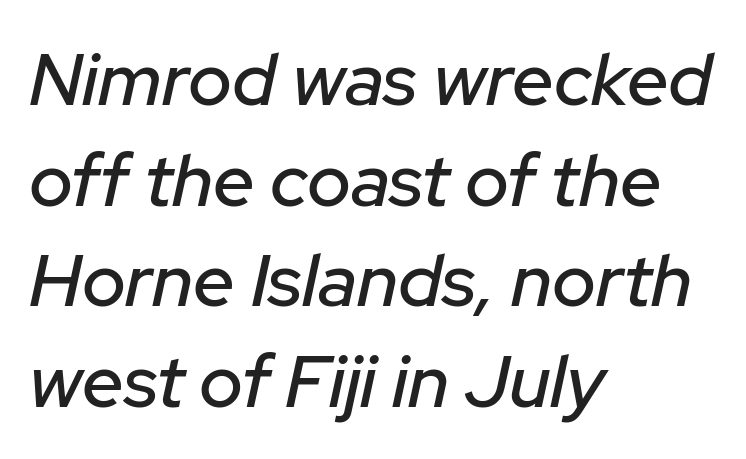
Proportional: the letters do not fall into vertical columns. The gap between lines stays unmarked. Visually the block forms a straight wall on the left and a jagged coastline on the right. The designer left line spacing at the default.
